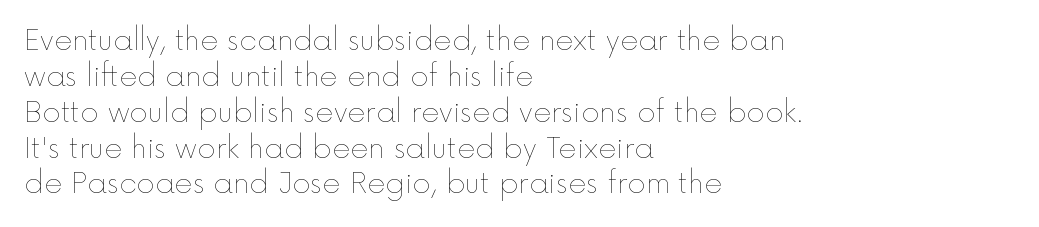
Q: Is the text bold? A: No.
Q: Is the text italic (slanted)? A: No, it is upright.
Q: Is the text underlined? A: No.
Q: How is the paragraph aligned? A: Left-aligned.
Q: Is the spacing between letters normal or unusually wide? A: Normal.
Q: Is the spacing between lines tight, normal or loose? A: Normal.
Q: Width (condensed, normal, or wide)? A: Normal.
Q: x-height? A: Medium.
Q: Monospaced? A: No.
